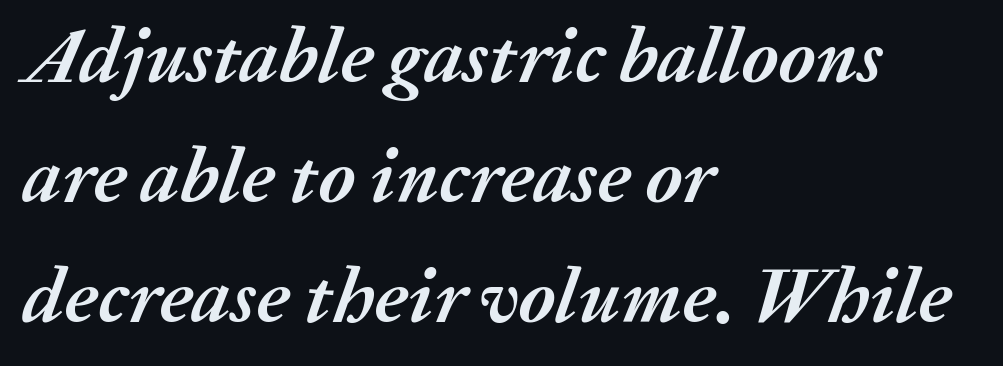
{"italic": "yes", "lean": "right", "slant_degrees": 20, "bold": "yes", "weight": "semibold", "width": "normal", "stroke_contrast": "medium", "x_height": "medium", "monospaced": "no", "underline": "no", "align": "left", "line_spacing": "normal", "line_spacing_ratio": 1.54, "letter_spacing": "normal", "letter_spacing_em": 0.0, "glyph_px": 78}
